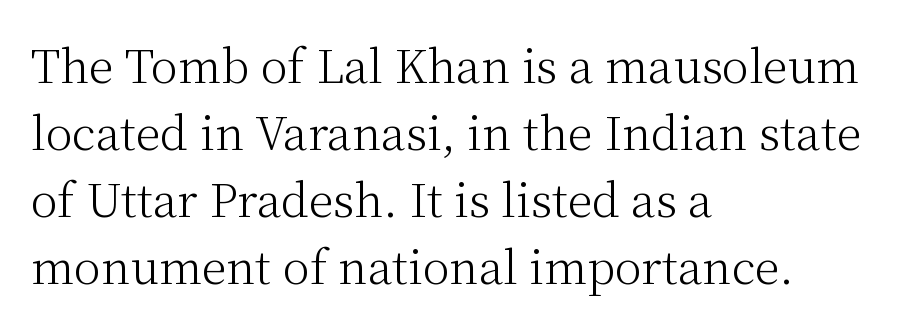
Q: Is the text bold? A: No.
Q: Is the text italic (slanted)? A: No, it is upright.
Q: Is the typeface a serif or a sans-serif typeface? A: Serif.
Q: Is the text underlined? A: No.
Q: How is the paragraph aligned? A: Left-aligned.
Q: Is the spacing between letters normal or unusually wide? A: Normal.
Q: Is the spacing between lines tight, normal or loose? A: Normal.
Q: Width (condensed, normal, or wide)? A: Normal.
Q: Stroke contrast? A: Medium.
Q: x-height? A: Medium.
Q: Monospaced? A: No.
